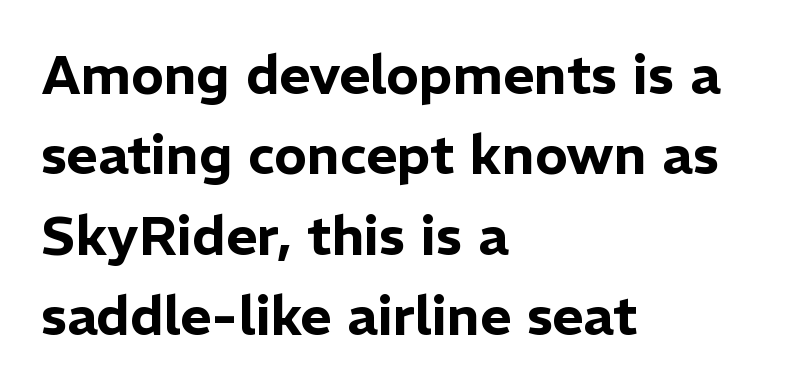
{"serif": "no", "italic": "no", "width": "normal", "stroke_contrast": "low", "x_height": "medium", "monospaced": "no", "underline": "no", "align": "left", "line_spacing": "normal", "line_spacing_ratio": 1.49, "letter_spacing": "normal", "letter_spacing_em": 0.0, "glyph_px": 54}
